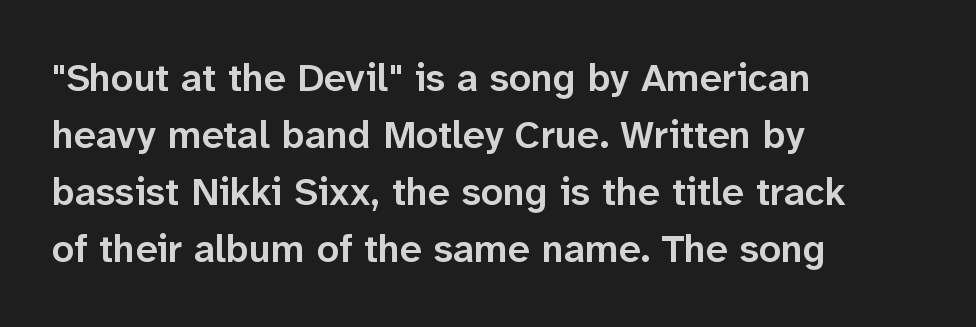
{"serif": "no", "italic": "no", "bold": "semi", "weight": "semibold", "width": "normal", "stroke_contrast": "low", "x_height": "medium", "monospaced": "no", "underline": "no", "align": "left", "line_spacing": "normal", "line_spacing_ratio": 1.46, "letter_spacing": "normal", "letter_spacing_em": 0.0, "glyph_px": 39}
